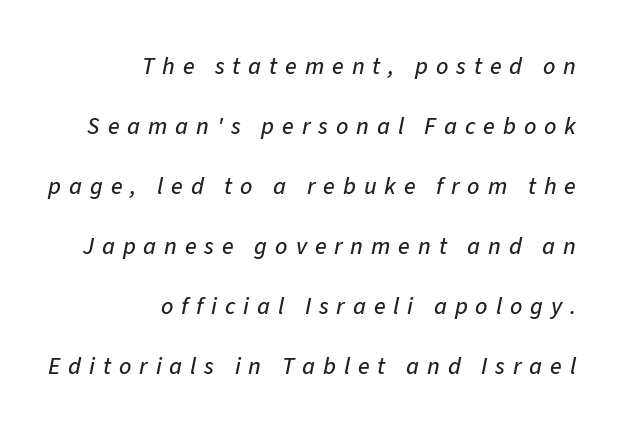
The image shows 24 px text type, italic (leaning right); set right-aligned, loose line spacing (2.5x), unusually wide letter spacing (+0.33 em), not underlined.
